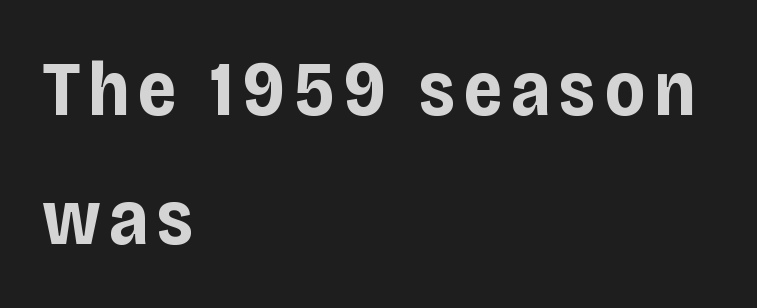
{"serif": "no", "italic": "no", "bold": "yes", "weight": "bold", "width": "condensed", "stroke_contrast": "low", "x_height": "large", "monospaced": "no", "underline": "no", "align": "left", "line_spacing": "normal", "line_spacing_ratio": 1.65, "glyph_px": 78}
